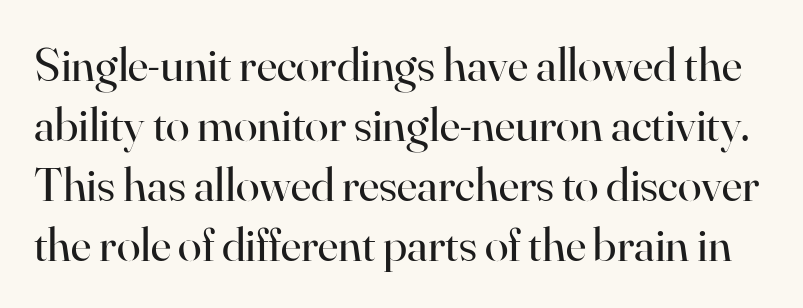
Q: Is the text bold? A: No.
Q: Is the text italic (slanted)? A: No, it is upright.
Q: Is the typeface a serif or a sans-serif typeface? A: Serif.
Q: Is the text underlined? A: No.
Q: Is the spacing between letters normal or unusually wide? A: Normal.
Q: Is the spacing between lines tight, normal or loose? A: Normal.
Q: Width (condensed, normal, or wide)? A: Normal.
Q: Stroke contrast? A: High.
Q: x-height? A: Small.
Q: Monospaced? A: No.
